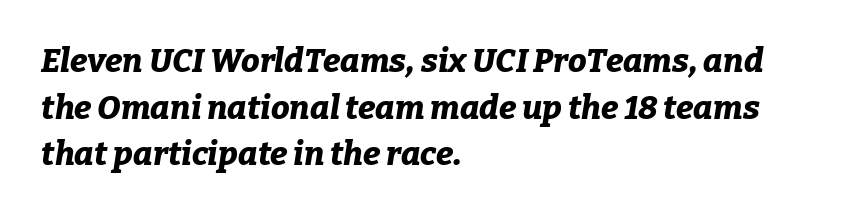
Q: Is the text bold? A: Yes.
Q: Is the text italic (slanted)? A: Yes, it leans right by about 9 degrees.
Q: Is the text underlined? A: No.
Q: How is the paragraph aligned? A: Left-aligned.
Q: Is the spacing between letters normal or unusually wide? A: Normal.
Q: Is the spacing between lines tight, normal or loose? A: Normal.
Q: Width (condensed, normal, or wide)? A: Normal.
Q: Stroke contrast? A: Low.
Q: x-height? A: Medium.
Q: Monospaced? A: No.
